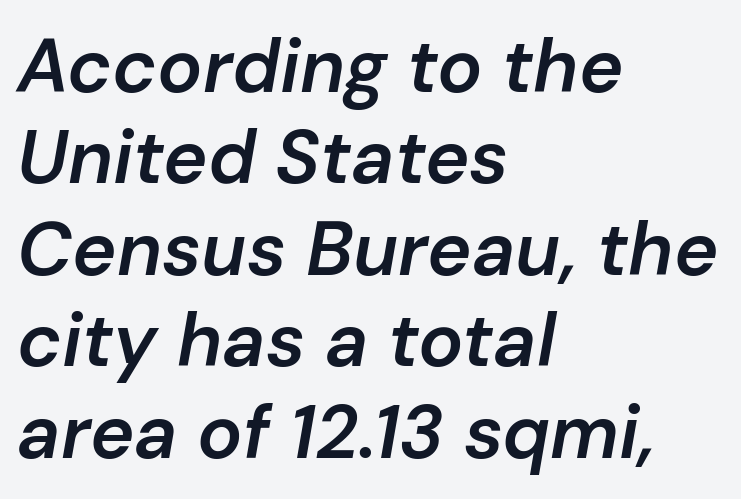
Q: Is the text bold? A: Semi-bold.
Q: Is the text italic (slanted)? A: Yes, it leans right by about 10 degrees.
Q: Is the text underlined? A: No.
Q: How is the paragraph aligned? A: Left-aligned.
Q: Is the spacing between letters normal or unusually wide? A: Normal.
Q: Width (condensed, normal, or wide)? A: Normal.
Q: Stroke contrast? A: Low.
Q: x-height? A: Medium.
Q: Monospaced? A: No.
